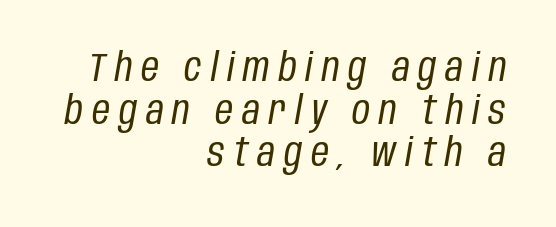
The image shows 39 px regular-weight, condensed type, italic (leaning right); set right-aligned, tight line spacing (1.09x), unusually wide letter spacing (+0.23 em), not underlined; low stroke contrast and a large x-height.
